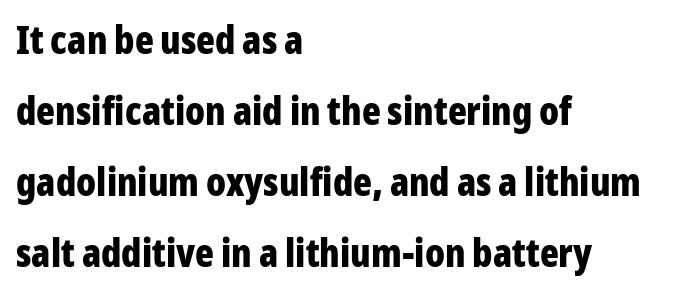
{"serif": "no", "italic": "no", "bold": "yes", "weight": "bold", "width": "condensed", "stroke_contrast": "low", "x_height": "medium", "monospaced": "no", "underline": "no", "align": "left", "line_spacing_ratio": 1.82, "letter_spacing": "normal", "letter_spacing_em": 0.0, "glyph_px": 39}
